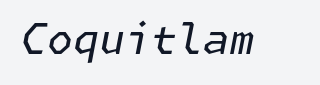
The image shows 42 px regular-weight type, italic (leaning right); set normal letter spacing, not underlined; low stroke contrast and a medium x-height.
